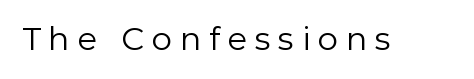
Q: Is the text bold? A: No.
Q: Is the text italic (slanted)? A: No, it is upright.
Q: Is the typeface a serif or a sans-serif typeface? A: Sans-serif.
Q: Is the text underlined? A: No.
Q: Is the spacing between letters normal or unusually wide? A: Unusually wide.
Q: Width (condensed, normal, or wide)? A: Normal.
Q: x-height? A: Medium.
Q: Monospaced? A: No.
